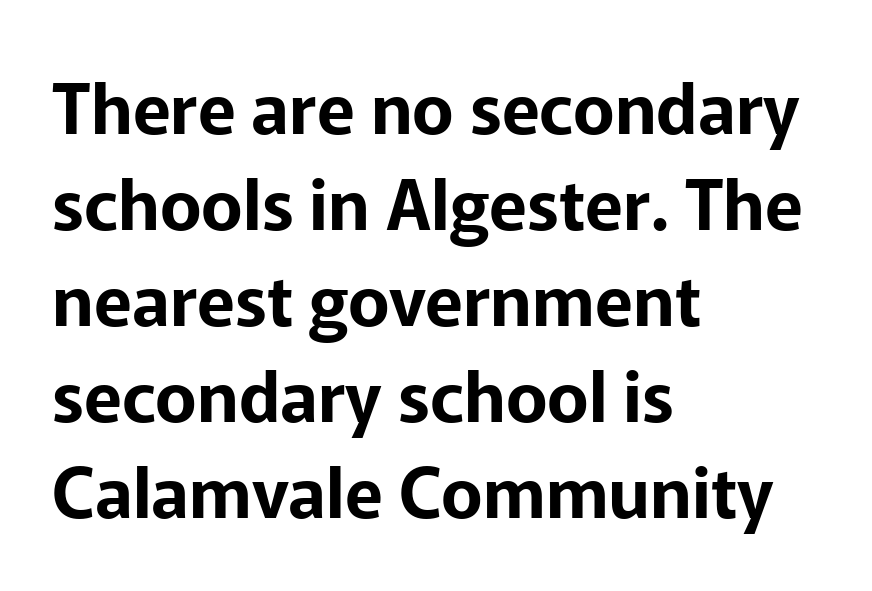
Successive baselines arrive at the customary interval. Posture: upright roman. Letters rest on an invisible, unmarked baseline. The tracking reads as untouched default to a designer's eye. Note: no serifs on the glyphs.
